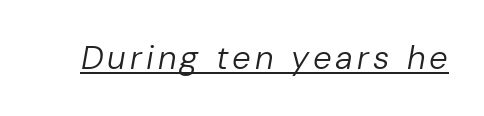
The image shows 33 px regular-weight type, italic (leaning right); set underlined; low stroke contrast and a medium x-height.
